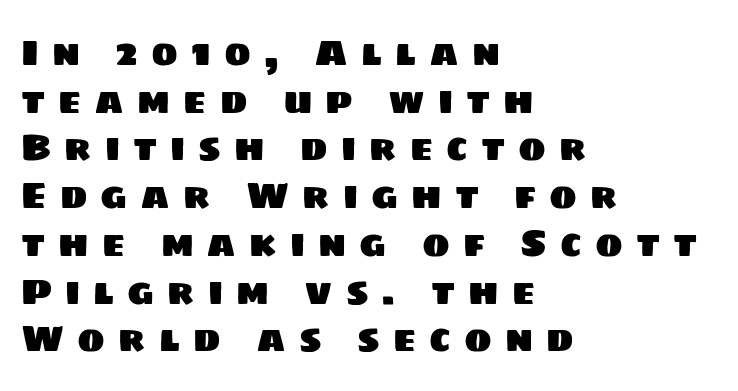
The image shows 37 px sans-serif type; set left-aligned, normal line spacing (1.29x), unusually wide letter spacing (+0.35 em), not underlined; low stroke contrast and a large x-height.
